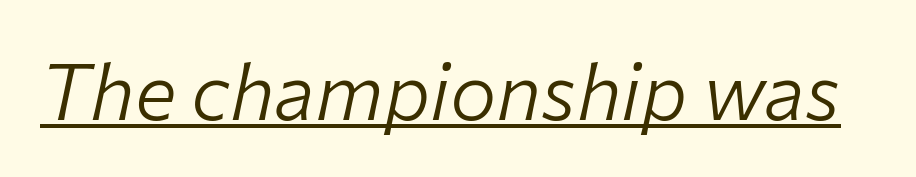
Q: Is the text bold? A: No.
Q: Is the text italic (slanted)? A: Yes, it leans right by about 12 degrees.
Q: Is the text underlined? A: Yes.
Q: Is the spacing between letters normal or unusually wide? A: Normal.
Q: Width (condensed, normal, or wide)? A: Normal.
Q: Stroke contrast? A: Low.
Q: x-height? A: Medium.
Q: Monospaced? A: No.
